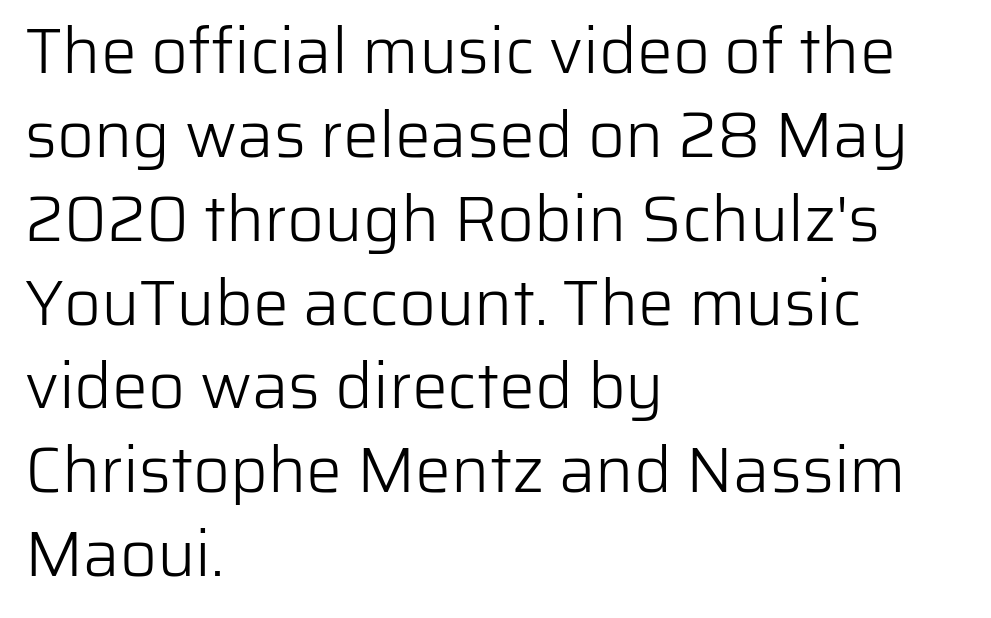
The image shows 64 px light sans-serif type, upright; set left-aligned, normal line spacing (1.31x), normal letter spacing, not underlined; low stroke contrast and a medium x-height.
